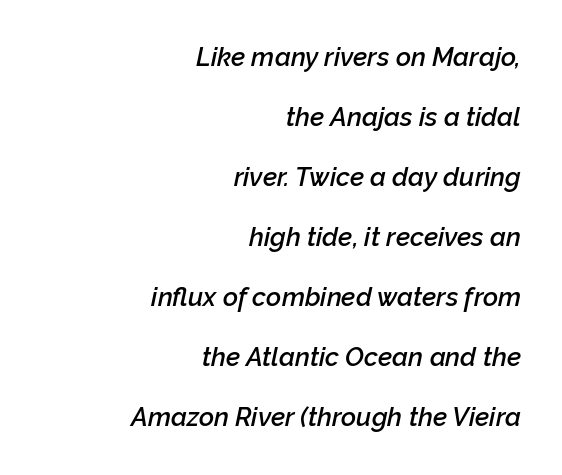
Q: Is the text bold? A: Semi-bold.
Q: Is the text italic (slanted)? A: Yes, it leans right by about 12 degrees.
Q: Is the text underlined? A: No.
Q: How is the paragraph aligned? A: Right-aligned.
Q: Is the spacing between letters normal or unusually wide? A: Normal.
Q: Is the spacing between lines tight, normal or loose? A: Loose.
